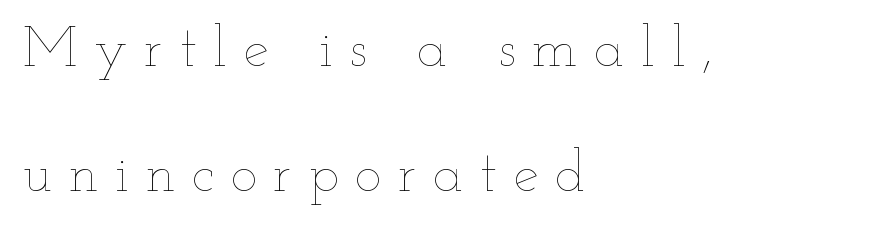
Q: Is the text bold? A: No.
Q: Is the text italic (slanted)? A: No, it is upright.
Q: Is the text underlined? A: No.
Q: How is the paragraph aligned? A: Left-aligned.
Q: Is the spacing between letters normal or unusually wide? A: Unusually wide.
Q: Is the spacing between lines tight, normal or loose? A: Loose.
Q: Width (condensed, normal, or wide)? A: Wide.
Q: Stroke contrast? A: Low.
Q: x-height? A: Small.
Q: Monospaced? A: No.
